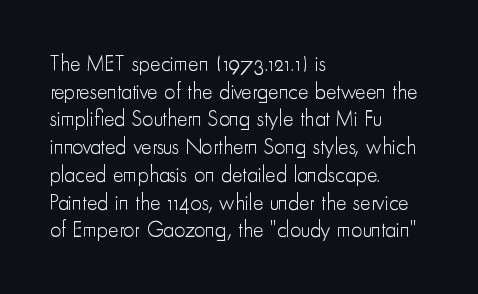
Q: Is the text bold? A: No.
Q: Is the text italic (slanted)? A: No, it is upright.
Q: Is the text underlined? A: No.
Q: How is the paragraph aligned? A: Left-aligned.
Q: Is the spacing between letters normal or unusually wide? A: Normal.
Q: Is the spacing between lines tight, normal or loose? A: Normal.
